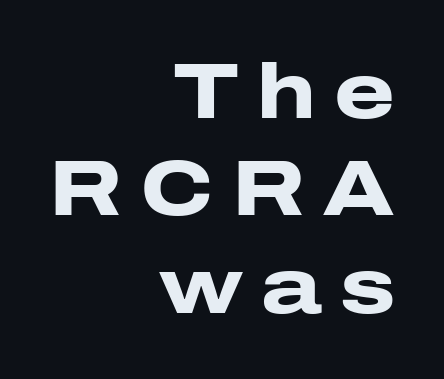
Q: Is the text bold? A: Yes.
Q: Is the text italic (slanted)? A: No, it is upright.
Q: Is the typeface a serif or a sans-serif typeface? A: Sans-serif.
Q: Is the text underlined? A: No.
Q: How is the paragraph aligned? A: Right-aligned.
Q: Is the spacing between letters normal or unusually wide? A: Unusually wide.
Q: Is the spacing between lines tight, normal or loose? A: Normal.
Q: Width (condensed, normal, or wide)? A: Wide.
Q: Stroke contrast? A: Low.
Q: x-height? A: Medium.
Q: Monospaced? A: No.
